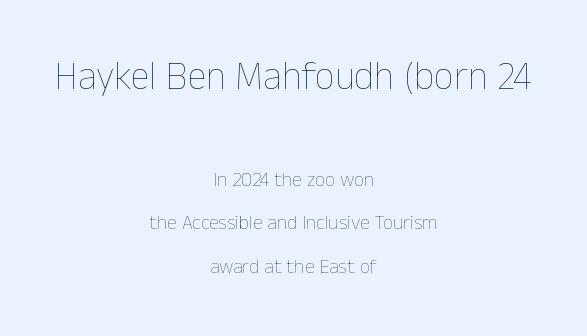
{"italic": "no", "bold": "no", "weight": "thin", "width": "normal", "stroke_contrast": "low", "x_height": "medium", "monospaced": "no", "underline": "no", "align": "center", "line_spacing": "loose", "line_spacing_ratio": 2.17, "letter_spacing": "normal", "letter_spacing_em": 0.0, "larger_block": "first", "size_ratio": 1.95, "glyph_px": 39}
